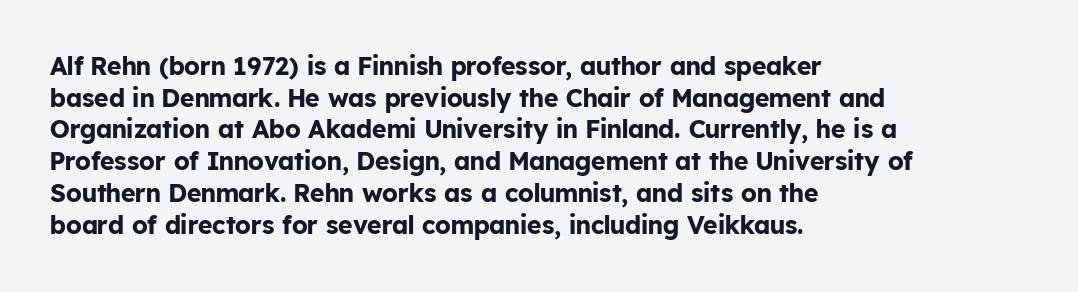
{"italic": "no", "bold": "yes", "underline": "no", "align": "left", "line_spacing": "normal", "line_spacing_ratio": 1.27, "letter_spacing": "normal", "letter_spacing_em": 0.0, "glyph_px": 25}
